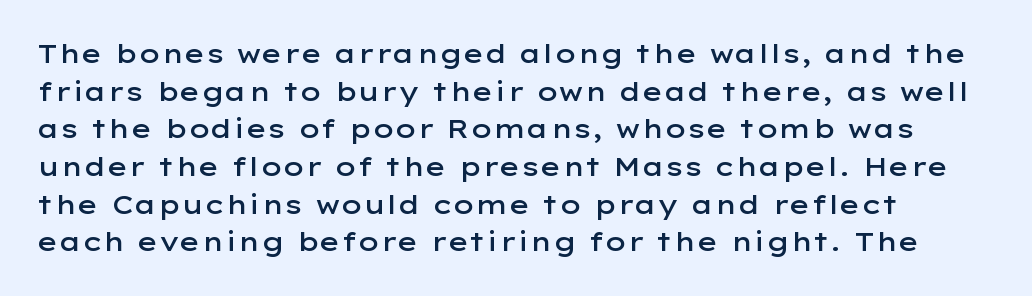
Reading down the column, the eye jumps a familiar distance to each next line. How are the letters spaced? Ordinarily, with no added tracking. The text block is weighted toward the left margin, trailing off unevenly rightward. The letters stand upright; this is a roman face.
